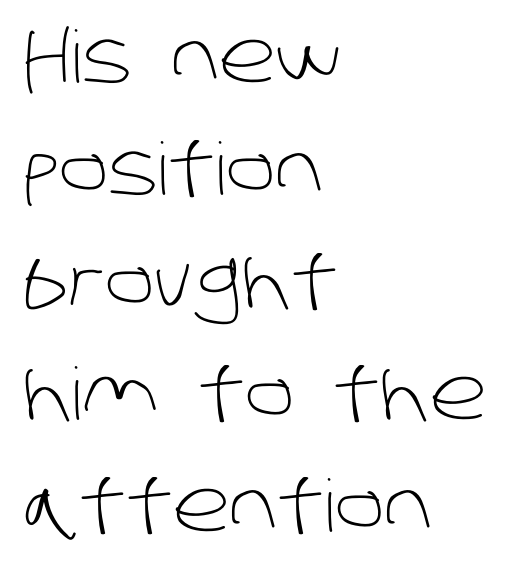
Unbolded letterforms with no extra heft. Here the designer chose a conventional face with non-uniform glyph widths. Notice how descenders clear the ascenders below comfortably — that's standard leading. This rendering employs a face without finishing strokes, i.e., a sans-serif. These lines keep a tight, regular rhythm from letter to letter.
